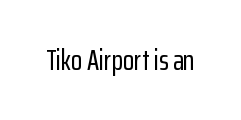
Q: Is the text italic (slanted)? A: No, it is upright.
Q: Is the typeface a serif or a sans-serif typeface? A: Sans-serif.
Q: Is the text underlined? A: No.
Q: Is the spacing between letters normal or unusually wide? A: Normal.
Q: Width (condensed, normal, or wide)? A: Condensed.
Q: Stroke contrast? A: Low.
Q: x-height? A: Medium.
Q: Monospaced? A: No.
